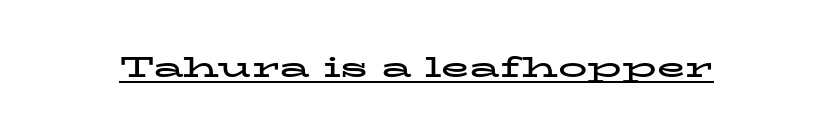
Q: Is the text bold? A: Yes.
Q: Is the text italic (slanted)? A: No, it is upright.
Q: Is the typeface a serif or a sans-serif typeface? A: Serif.
Q: Is the text underlined? A: Yes.
Q: Is the spacing between letters normal or unusually wide? A: Normal.
Q: Width (condensed, normal, or wide)? A: Wide.
Q: Stroke contrast? A: Low.
Q: x-height? A: Medium.
Q: Monospaced? A: No.
